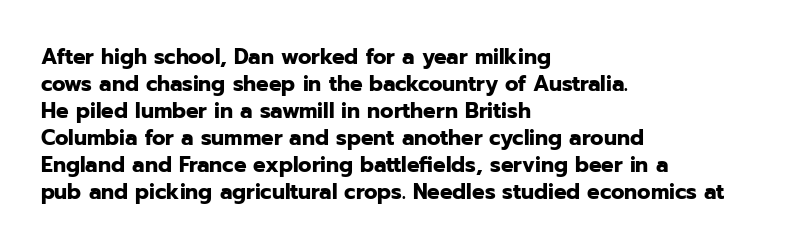
The space directly below the letters is spotless. In terms of leading, this rendering sits right in the middle. Notice how the stems are strictly vertical — no italics here. Honestly, the letter spacing is just normal — you wouldn't notice it. Typesetter's note: full bold, strokes at maximum text heaviness.
